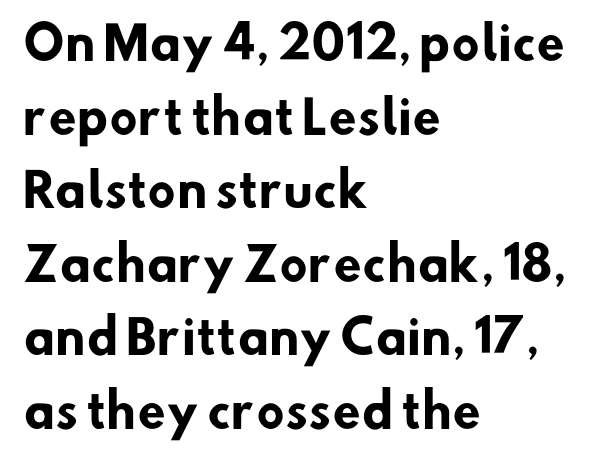
The image shows 46 px heavy sans-serif type; set left-aligned, normal line spacing (1.6x), normal letter spacing, not underlined; low stroke contrast and a small x-height.
